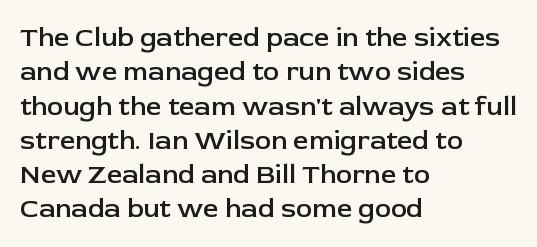
{"italic": "no", "bold": "semi", "underline": "no", "align": "left", "line_spacing": "normal", "line_spacing_ratio": 1.27, "letter_spacing": "normal", "letter_spacing_em": 0.0, "glyph_px": 27}
